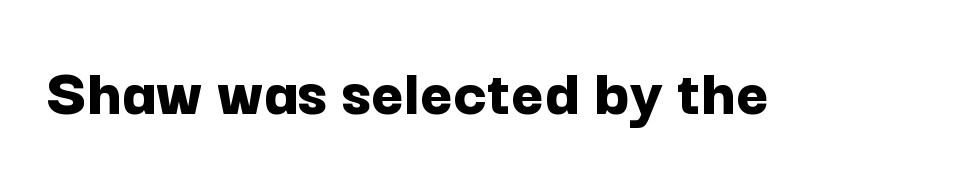
{"serif": "no", "italic": "no", "bold": "yes", "weight": "bold", "width": "normal", "stroke_contrast": "low", "x_height": "medium", "monospaced": "no", "underline": "no", "letter_spacing": "normal", "letter_spacing_em": 0.0, "glyph_px": 70}
